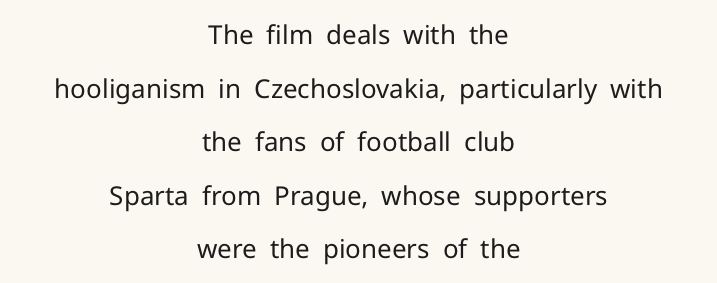
{"italic": "no", "bold": "no", "underline": "no", "align": "center", "line_spacing": "loose", "line_spacing_ratio": 2.06, "letter_spacing": "normal", "letter_spacing_em": 0.0, "glyph_px": 26}
